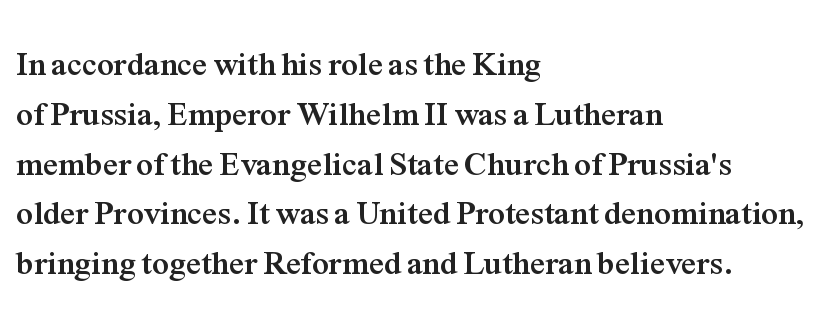
Q: Is the text bold? A: Yes.
Q: Is the text italic (slanted)? A: No, it is upright.
Q: Is the typeface a serif or a sans-serif typeface? A: Serif.
Q: Is the text underlined? A: No.
Q: How is the paragraph aligned? A: Left-aligned.
Q: Is the spacing between letters normal or unusually wide? A: Normal.
Q: Is the spacing between lines tight, normal or loose? A: Normal.
Q: Width (condensed, normal, or wide)? A: Normal.
Q: Stroke contrast? A: Medium.
Q: x-height? A: Medium.
Q: Monospaced? A: No.
